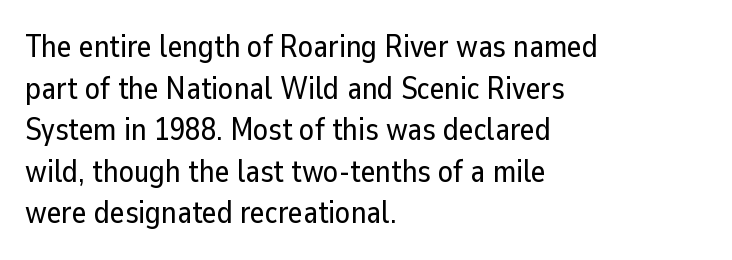
{"serif": "no", "italic": "no", "width": "normal", "stroke_contrast": "low", "x_height": "medium", "monospaced": "no", "underline": "no", "align": "left", "line_spacing": "normal", "line_spacing_ratio": 1.34, "letter_spacing": "normal", "letter_spacing_em": 0.0, "glyph_px": 31}
